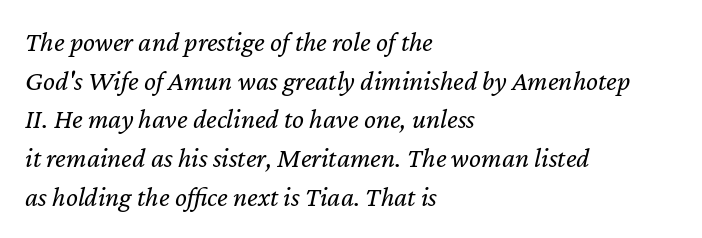
Q: Is the text bold? A: No.
Q: Is the text italic (slanted)? A: Yes, it leans right by about 12 degrees.
Q: Is the text underlined? A: No.
Q: How is the paragraph aligned? A: Left-aligned.
Q: Is the spacing between letters normal or unusually wide? A: Normal.
Q: Is the spacing between lines tight, normal or loose? A: Normal.
Q: Width (condensed, normal, or wide)? A: Normal.
Q: Stroke contrast? A: Low.
Q: x-height? A: Medium.
Q: Monospaced? A: No.
